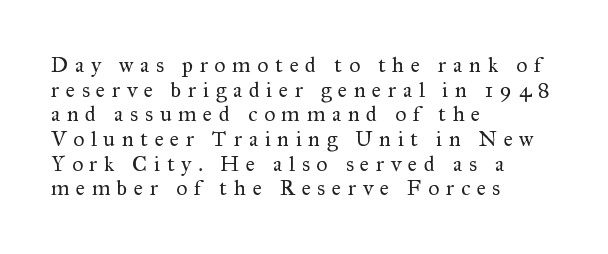
Q: Is the text bold? A: No.
Q: Is the text italic (slanted)? A: No, it is upright.
Q: Is the text underlined? A: No.
Q: How is the paragraph aligned? A: Left-aligned.
Q: Is the spacing between letters normal or unusually wide? A: Unusually wide.
Q: Is the spacing between lines tight, normal or loose? A: Tight.
